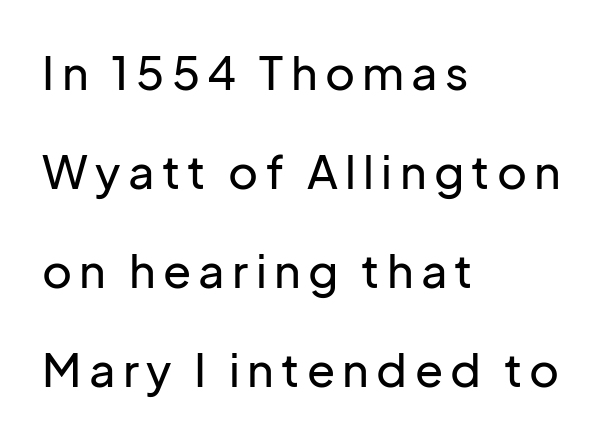
Underlining? Definitely not there. Each letter's strokes conclude bluntly, with no projecting serifs. Spacing verdict: proportional, widths tailored to each character. Interline gaps are noticeably wide in this sample. Which margin do the lines hug? The left one — the right edge is uneven. Ordinary non-slanted type is in use.
